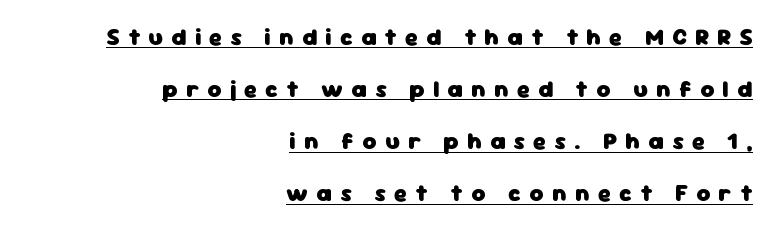
The image shows 24 px bold type, upright; set right-aligned, loose line spacing (2.17x), unusually wide letter spacing (+0.34 em), underlined.
